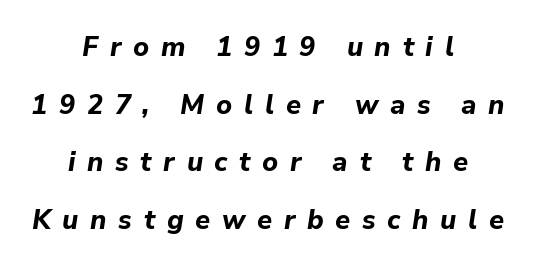
{"italic": "yes", "lean": "right", "slant_degrees": 9, "bold": "yes", "underline": "no", "align": "center", "line_spacing": "loose", "line_spacing_ratio": 2.13, "letter_spacing": "wide", "letter_spacing_em": 0.43, "glyph_px": 27}
